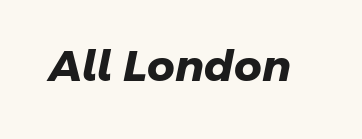
{"serif": "no", "bold": "yes", "weight": "heavy", "width": "normal", "stroke_contrast": "low", "x_height": "medium", "monospaced": "no", "underline": "no", "letter_spacing": "normal", "letter_spacing_em": 0.0, "glyph_px": 43}
